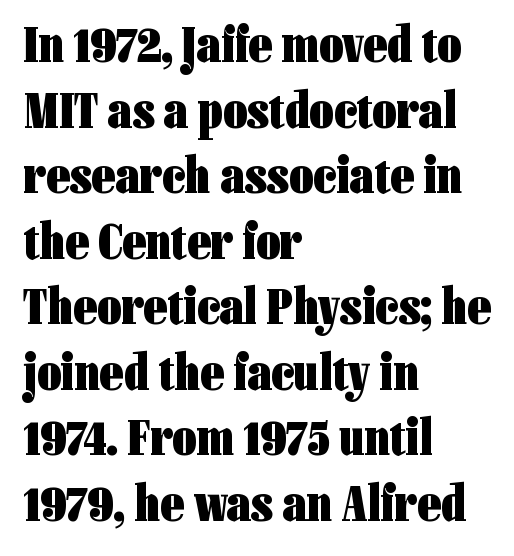
Q: Is the text bold? A: Yes.
Q: Is the text italic (slanted)? A: No, it is upright.
Q: Is the typeface a serif or a sans-serif typeface? A: Sans-serif.
Q: Is the text underlined? A: No.
Q: How is the paragraph aligned? A: Left-aligned.
Q: Is the spacing between letters normal or unusually wide? A: Normal.
Q: Is the spacing between lines tight, normal or loose? A: Normal.
Q: Width (condensed, normal, or wide)? A: Condensed.
Q: Stroke contrast? A: Low.
Q: x-height? A: Medium.
Q: Monospaced? A: No.
